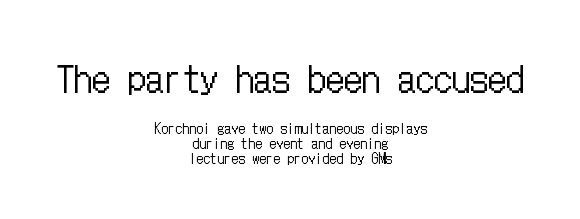
The gap between lines stays unmarked. This sample uses an upright cut, with every glyph sitting square on the baseline. One-word summary of the alignment: center. Each stroke keeps to a modest, everyday thickness or less.
